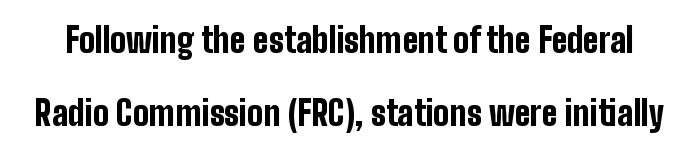
{"serif": "no", "italic": "no", "bold": "yes", "weight": "bold", "width": "condensed", "stroke_contrast": "low", "x_height": "medium", "monospaced": "no", "underline": "no", "line_spacing": "loose", "line_spacing_ratio": 2.15, "letter_spacing": "normal", "letter_spacing_em": 0.0, "glyph_px": 34}
